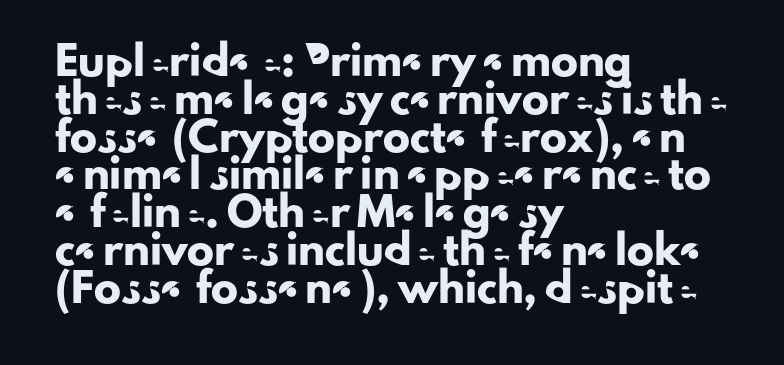
{"italic": "no", "underline": "no", "align": "left", "line_spacing": "normal", "line_spacing_ratio": 1.4, "letter_spacing": "normal", "letter_spacing_em": 0.0, "glyph_px": 27}
